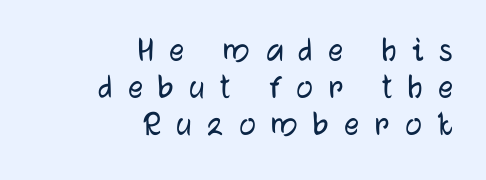
Q: Is the text italic (slanted)? A: No, it is upright.
Q: Is the typeface a serif or a sans-serif typeface? A: Sans-serif.
Q: Is the text underlined? A: No.
Q: How is the paragraph aligned? A: Right-aligned.
Q: Is the spacing between letters normal or unusually wide? A: Unusually wide.
Q: Is the spacing between lines tight, normal or loose? A: Tight.
Q: Width (condensed, normal, or wide)? A: Normal.
Q: Stroke contrast? A: Low.
Q: x-height? A: Medium.
Q: Monospaced? A: No.
